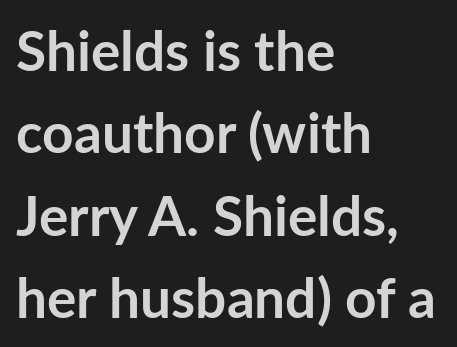
The image shows 55 px semibold sans-serif type, upright; set left-aligned, normal line spacing (1.5x), normal letter spacing, not underlined; low stroke contrast and a medium x-height.
